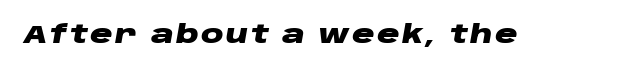
Q: Is the text bold? A: Yes.
Q: Is the text italic (slanted)? A: Yes, it leans right by about 10 degrees.
Q: Is the text underlined? A: No.
